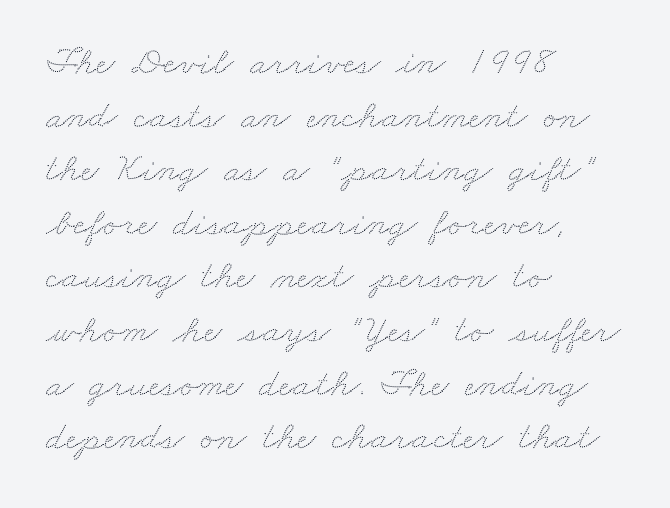
The image shows 40 px wide type; set left-aligned, normal line spacing (1.34x), normal letter spacing, not underlined; low stroke contrast and a small x-height.
